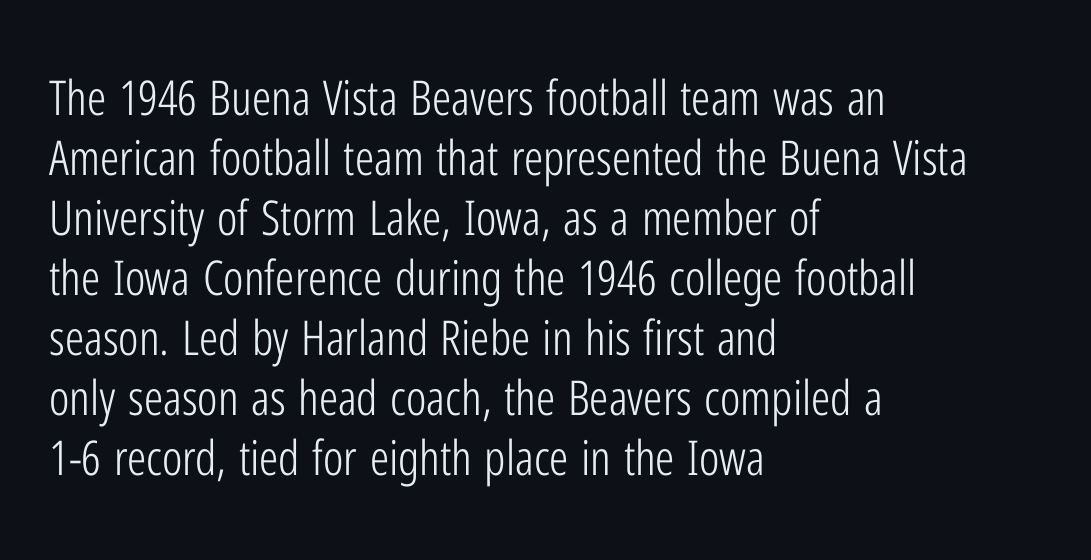
Q: Is the text bold? A: No.
Q: Is the text italic (slanted)? A: No, it is upright.
Q: Is the typeface a serif or a sans-serif typeface? A: Sans-serif.
Q: Is the text underlined? A: No.
Q: How is the paragraph aligned? A: Left-aligned.
Q: Is the spacing between letters normal or unusually wide? A: Normal.
Q: Is the spacing between lines tight, normal or loose? A: Normal.
Q: Width (condensed, normal, or wide)? A: Condensed.
Q: Stroke contrast? A: Low.
Q: x-height? A: Medium.
Q: Monospaced? A: No.
